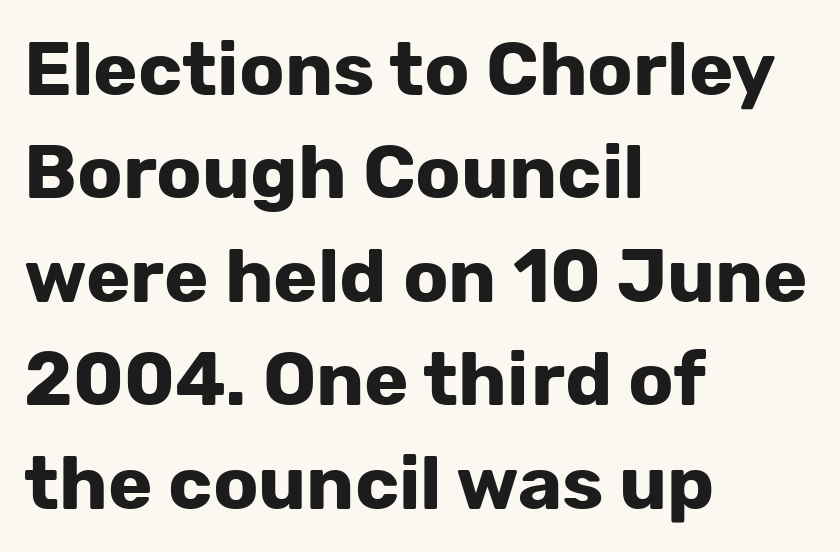
{"serif": "no", "italic": "no", "bold": "yes", "weight": "bold", "width": "normal", "stroke_contrast": "low", "x_height": "medium", "monospaced": "no", "underline": "no", "align": "left", "line_spacing": "normal", "line_spacing_ratio": 1.38, "letter_spacing": "normal", "letter_spacing_em": 0.0, "glyph_px": 75}
